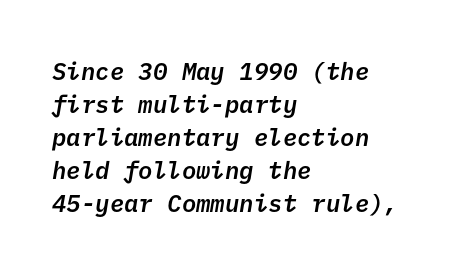
Q: Is the text bold? A: Semi-bold.
Q: Is the text underlined? A: No.
Q: How is the paragraph aligned? A: Left-aligned.
Q: Is the spacing between letters normal or unusually wide? A: Normal.
Q: Is the spacing between lines tight, normal or loose? A: Normal.
